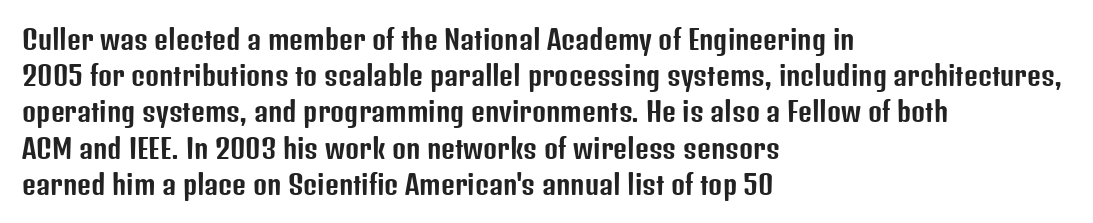
{"italic": "no", "underline": "no", "align": "left", "line_spacing": "normal", "line_spacing_ratio": 1.34, "letter_spacing": "normal", "letter_spacing_em": 0.0, "glyph_px": 27}
